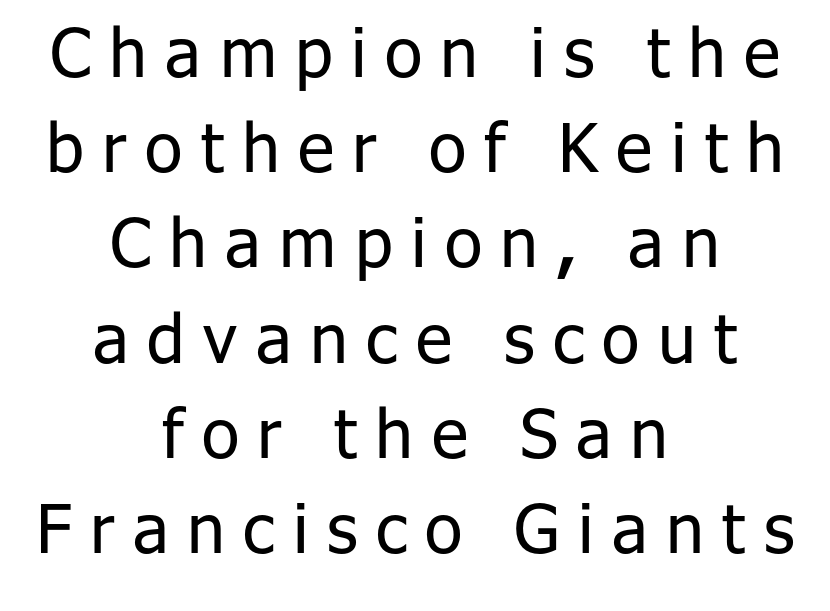
Q: Is the text bold? A: No.
Q: Is the text italic (slanted)? A: No, it is upright.
Q: Is the typeface a serif or a sans-serif typeface? A: Sans-serif.
Q: Is the text underlined? A: No.
Q: How is the paragraph aligned? A: Centered.
Q: Is the spacing between letters normal or unusually wide? A: Unusually wide.
Q: Is the spacing between lines tight, normal or loose? A: Normal.
Q: Width (condensed, normal, or wide)? A: Normal.
Q: Stroke contrast? A: Low.
Q: x-height? A: Medium.
Q: Monospaced? A: No.
